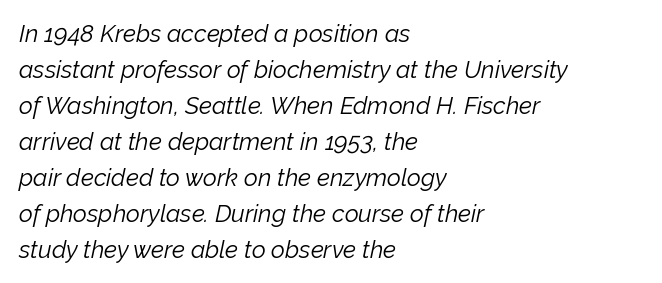
Q: Is the text bold? A: No.
Q: Is the text italic (slanted)? A: Yes, it leans right by about 12 degrees.
Q: Is the text underlined? A: No.
Q: How is the paragraph aligned? A: Left-aligned.
Q: Is the spacing between letters normal or unusually wide? A: Normal.
Q: Is the spacing between lines tight, normal or loose? A: Normal.
